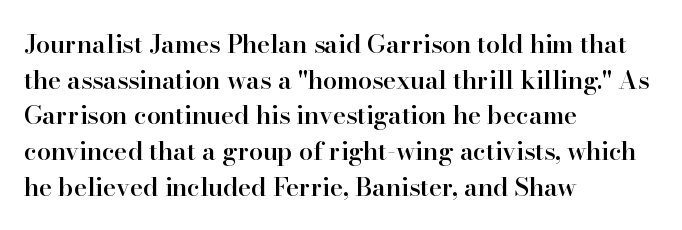
The image shows 25 px text type, upright; set left-aligned, normal line spacing (1.43x), normal letter spacing, not underlined.
